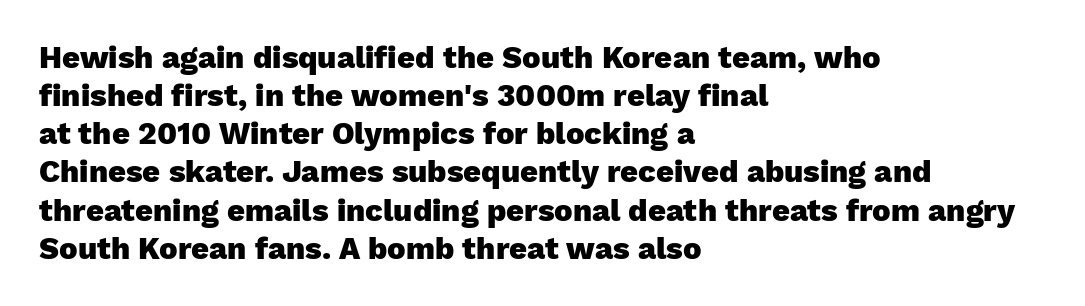
The image shows 31 px heavy sans-serif type, upright; set left-aligned, line spacing 1.23x, normal letter spacing, not underlined; low stroke contrast and a medium x-height.
